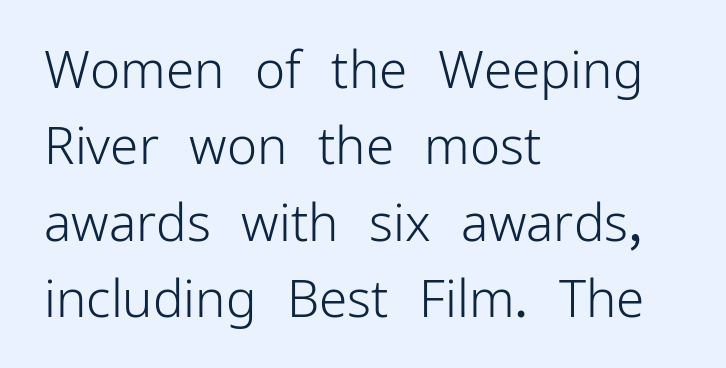
Q: Is the text bold? A: No.
Q: Is the text italic (slanted)? A: No, it is upright.
Q: Is the typeface a serif or a sans-serif typeface? A: Sans-serif.
Q: Is the text underlined? A: No.
Q: How is the paragraph aligned? A: Left-aligned.
Q: Is the spacing between letters normal or unusually wide? A: Normal.
Q: Is the spacing between lines tight, normal or loose? A: Normal.
Q: Width (condensed, normal, or wide)? A: Normal.
Q: Stroke contrast? A: Low.
Q: x-height? A: Medium.
Q: Monospaced? A: No.
